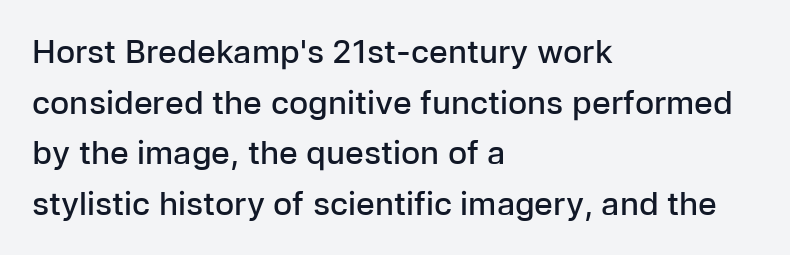
The image shows 32 px semibold sans-serif type, upright; set left-aligned, normal line spacing (1.58x), normal letter spacing, not underlined; low stroke contrast and a medium x-height.
